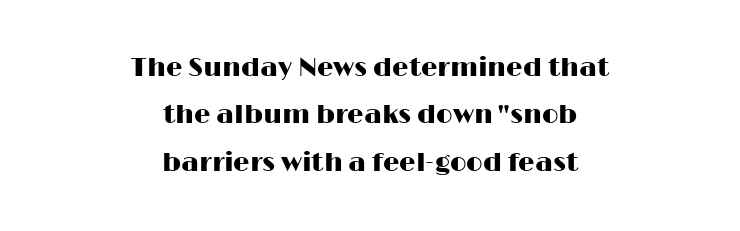
Q: Is the text italic (slanted)? A: No, it is upright.
Q: Is the text underlined? A: No.
Q: How is the paragraph aligned? A: Centered.
Q: Is the spacing between letters normal or unusually wide? A: Normal.
